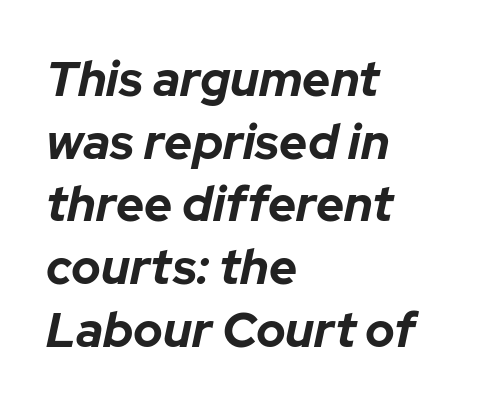
The image shows 49 px bold type, italic (leaning right); set left-aligned, normal line spacing (1.28x), normal letter spacing, not underlined; low stroke contrast and a medium x-height.
